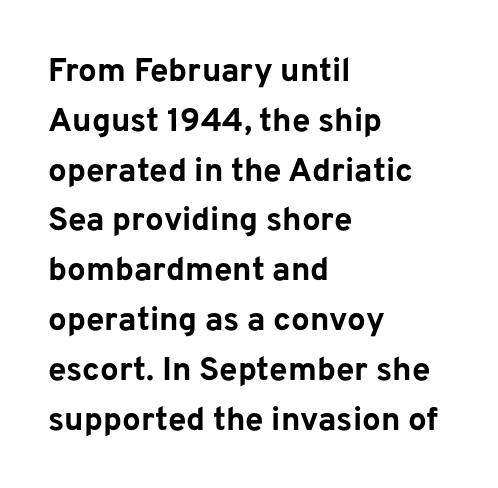
The image shows 33 px bold sans-serif type, upright; set left-aligned, normal line spacing (1.51x), normal letter spacing, not underlined; low stroke contrast and a medium x-height.
